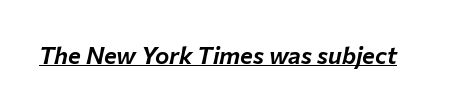
Every word sits above its own underline. Italic? Definitely — the glyphs are oblique. Tracking value appears to be zero — textbook default spacing.
